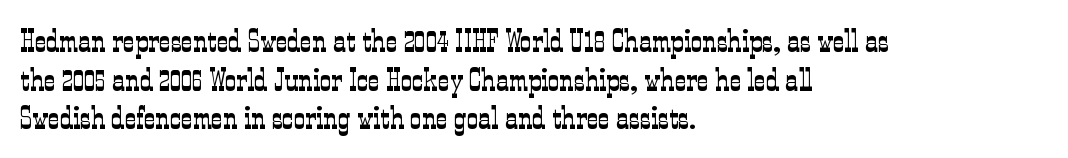
Compared with a centered layout, this one pins lines to the left instead. This reads as an unemphasized weight, regular at the heaviest. Each letter's strokes conclude with small projecting serifs. The rendering uses natural spacing where letterforms have individual widths. Any mark beneath the type? The region is blank. Italic: no, the glyphs are upright roman.
